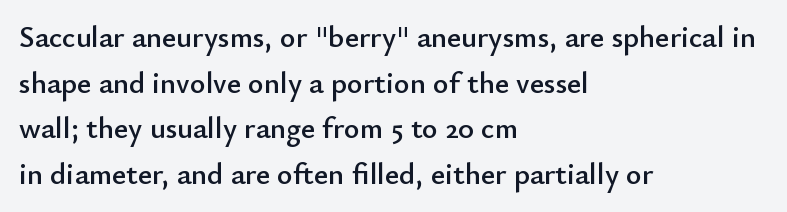
The image shows 30 px sans-serif type, upright; set left-aligned, normal line spacing (1.52x), normal letter spacing, not underlined; low stroke contrast and a small x-height.
